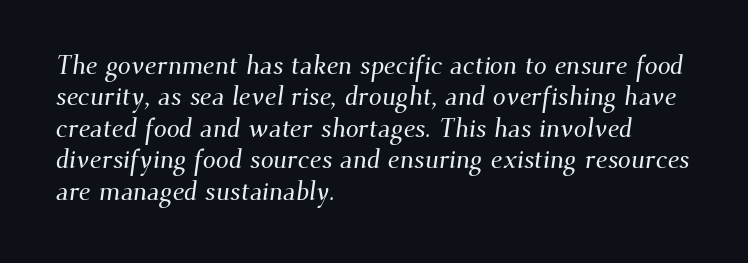
Q: Is the text underlined? A: No.
Q: How is the paragraph aligned? A: Left-aligned.
Q: Is the spacing between letters normal or unusually wide? A: Normal.
